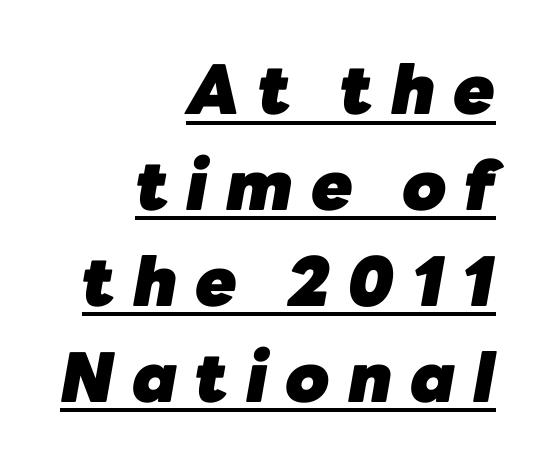
Notice how the passage keeps a crisp vertical edge on the right only. A typesetter would call this proportional, since set widths differ per character. You could only call the tracking loose — the letters float apart. Decoration check: the copy is underlined. Designer's note — italics engaged. In terms of leading, this rendering sits right in the middle.
